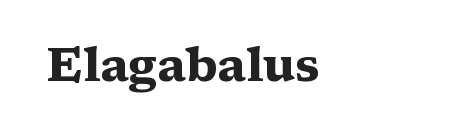
The image shows 47 px heavy, wide serif type, upright; set normal letter spacing, not underlined; medium stroke contrast and a medium x-height.
